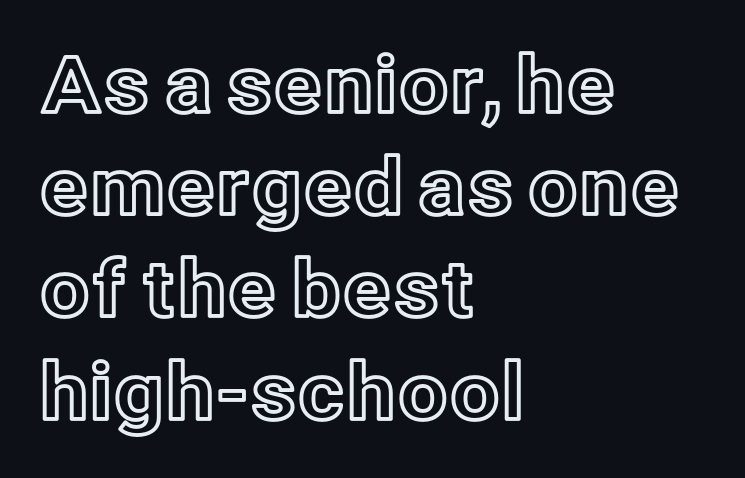
The space beneath each line is pristine and unruled. This is the regular roman posture of the typeface. The passage shown is typed in a proportional face where columns would drift. Look at the tracking — it's just the regular setting, nothing added.
